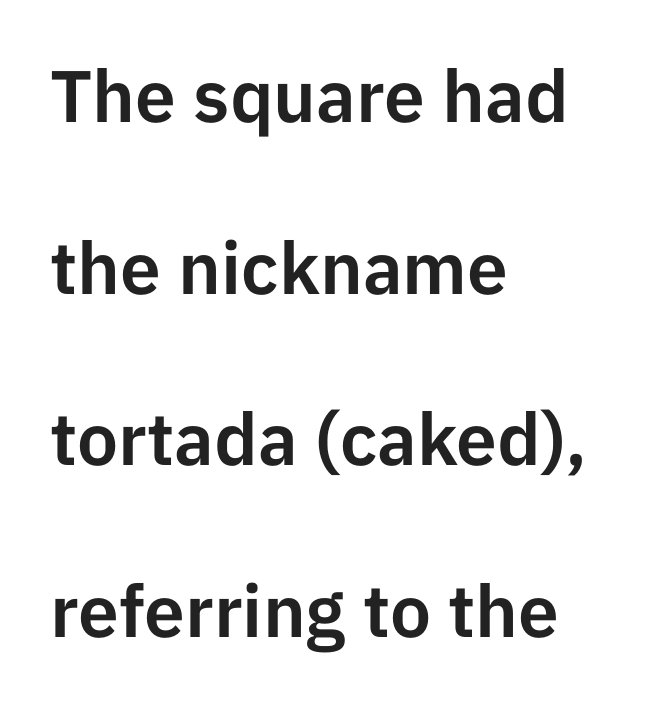
Italic? Not at all — the glyphs are vertical. The setting favours the left margin, as ordinary paragraphs usually do. Quick note: interline space is abundant. This rendering leaves character spacing at its baseline value. The passage shown is typeset with a sans-serif family. Only glyphs here, with clear space below each row.
